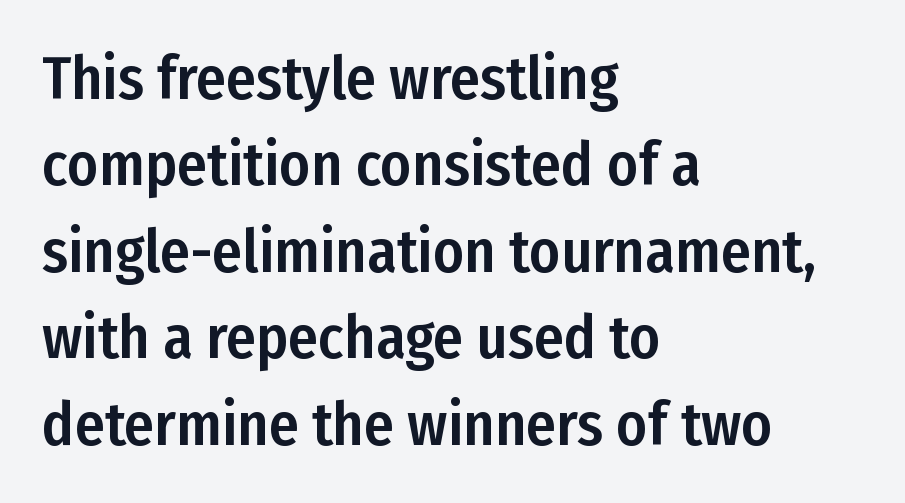
The image shows 60 px condensed sans-serif type, upright; set left-aligned, normal line spacing (1.44x), normal letter spacing, not underlined; low stroke contrast and a medium x-height.
